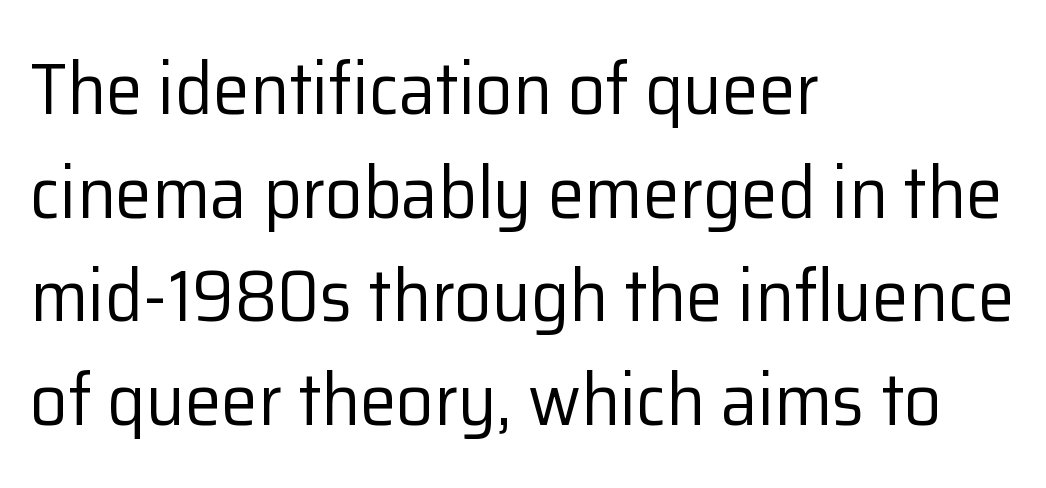
The image shows 74 px regular-weight sans-serif type, upright; set left-aligned, normal line spacing (1.4x), normal letter spacing, not underlined; low stroke contrast and a medium x-height.
